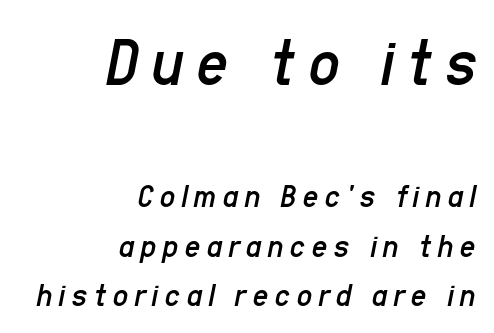
The image shows 69 px regular-weight, condensed type, italic (leaning right); set right-aligned, normal line spacing (1.45x), not underlined; the first (top) block is 2.03x larger; low stroke contrast and a medium x-height.
